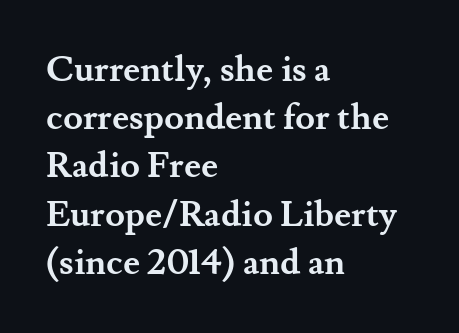
{"serif": "yes", "italic": "no", "bold": "yes", "weight": "semibold", "width": "normal", "stroke_contrast": "medium", "x_height": "small", "monospaced": "no", "underline": "no", "align": "left", "line_spacing": "normal", "line_spacing_ratio": 1.34, "letter_spacing": "normal", "letter_spacing_em": 0.0, "glyph_px": 36}
